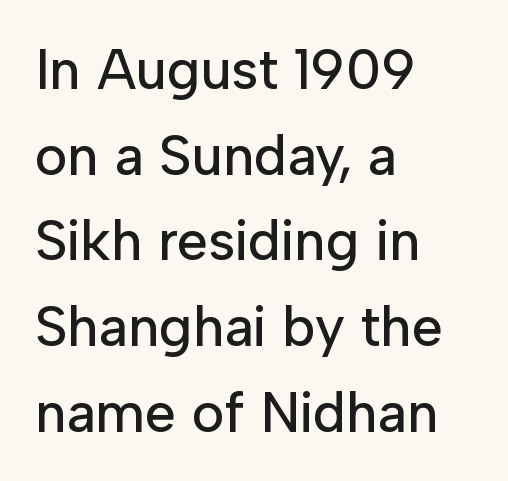
The image shows 56 px sans-serif type, upright; set left-aligned, normal line spacing (1.53x), normal letter spacing, not underlined; low stroke contrast and a medium x-height.
